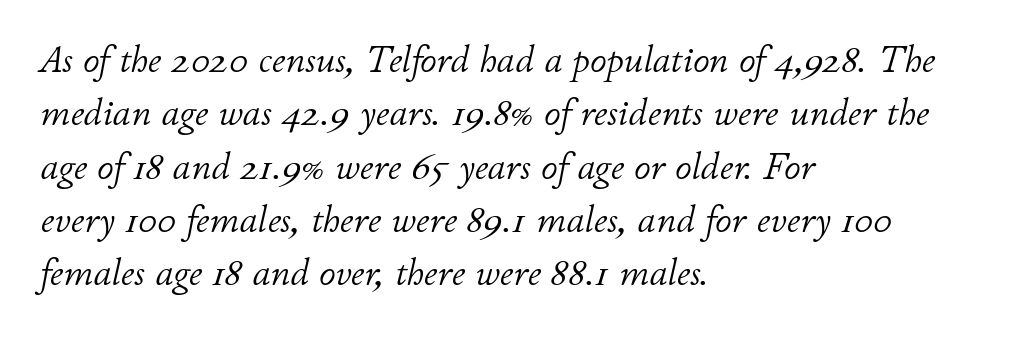
The image shows 37 px light type, italic (leaning right); set left-aligned, normal line spacing (1.44x), normal letter spacing, not underlined; low stroke contrast and a small x-height.
